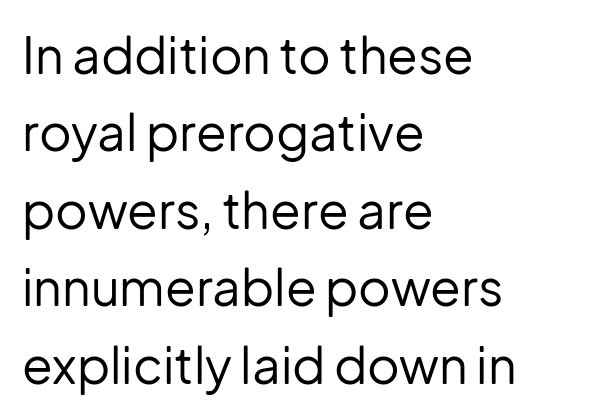
Q: Is the text bold? A: No.
Q: Is the text italic (slanted)? A: No, it is upright.
Q: Is the typeface a serif or a sans-serif typeface? A: Sans-serif.
Q: Is the text underlined? A: No.
Q: How is the paragraph aligned? A: Left-aligned.
Q: Is the spacing between letters normal or unusually wide? A: Normal.
Q: Is the spacing between lines tight, normal or loose? A: Normal.
Q: Width (condensed, normal, or wide)? A: Normal.
Q: Stroke contrast? A: Low.
Q: x-height? A: Medium.
Q: Monospaced? A: No.
